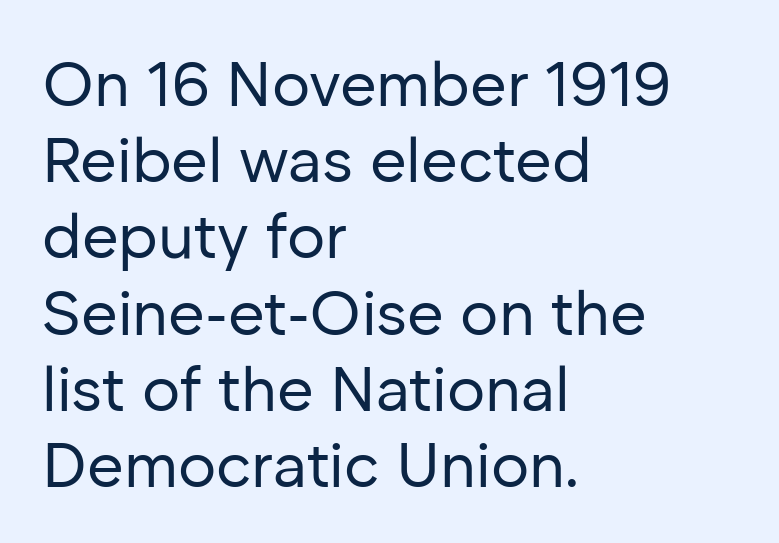
The image shows 63 px regular-weight sans-serif type, upright; set left-aligned, line spacing 1.21x, normal letter spacing, not underlined; low stroke contrast and a medium x-height.
